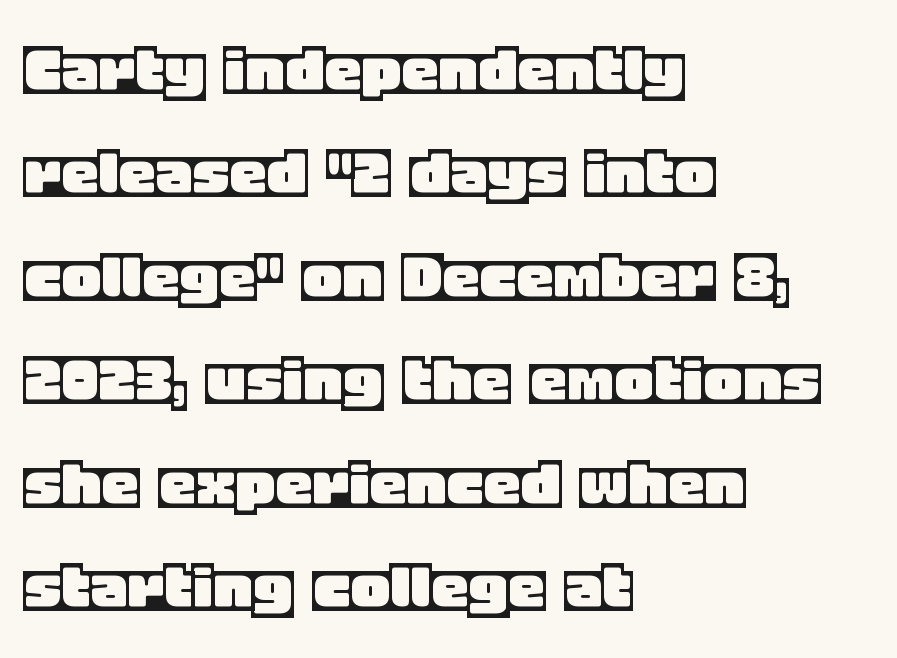
Q: Is the text italic (slanted)? A: No, it is upright.
Q: Is the text underlined? A: No.
Q: How is the paragraph aligned? A: Left-aligned.
Q: Is the spacing between letters normal or unusually wide? A: Normal.
Q: Is the spacing between lines tight, normal or loose? A: Normal.
Q: Width (condensed, normal, or wide)? A: Normal.
Q: x-height? A: Large.
Q: Monospaced? A: No.
